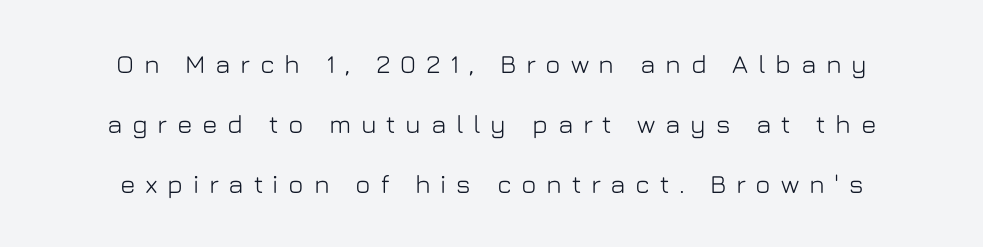
The image shows 26 px text type, upright; set centered, loose line spacing (2.31x), unusually wide letter spacing (+0.37 em), not underlined.
